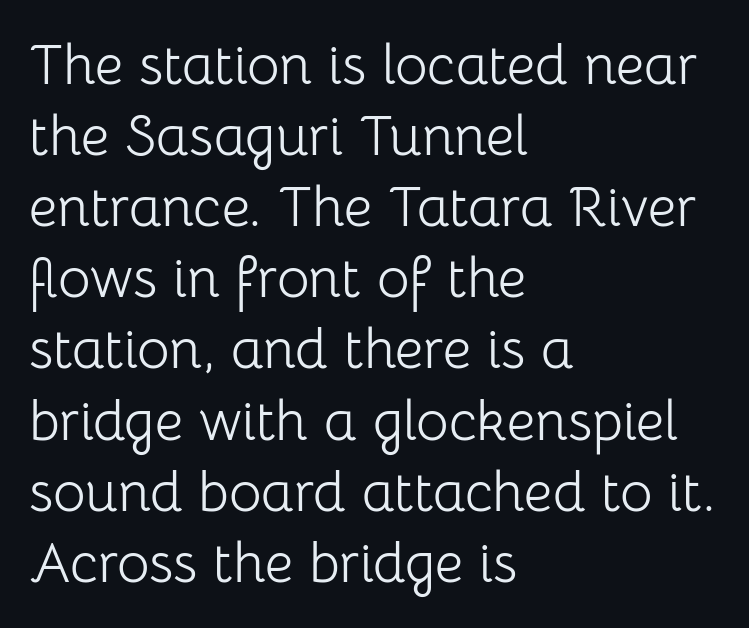
Q: Is the text bold? A: No.
Q: Is the text italic (slanted)? A: No, it is upright.
Q: Is the typeface a serif or a sans-serif typeface? A: Sans-serif.
Q: Is the text underlined? A: No.
Q: How is the paragraph aligned? A: Left-aligned.
Q: Is the spacing between letters normal or unusually wide? A: Normal.
Q: Is the spacing between lines tight, normal or loose? A: Normal.
Q: Width (condensed, normal, or wide)? A: Normal.
Q: Stroke contrast? A: Low.
Q: x-height? A: Medium.
Q: Monospaced? A: No.
